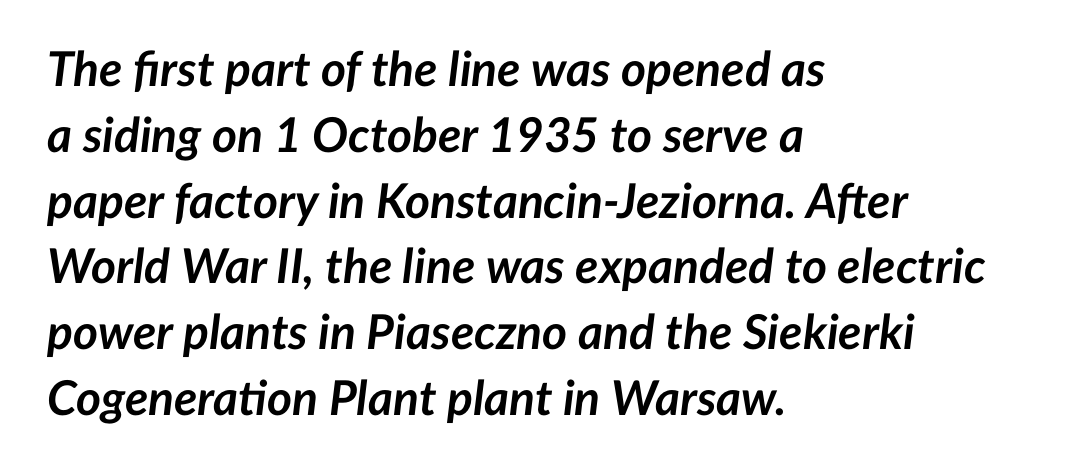
The image shows 48 px semibold type, italic (leaning right); set left-aligned, normal line spacing (1.37x), normal letter spacing, not underlined; low stroke contrast and a medium x-height.
